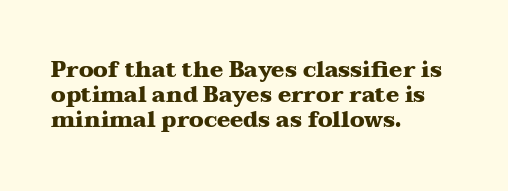
Q: Is the text bold? A: Yes.
Q: Is the text italic (slanted)? A: No, it is upright.
Q: Is the text underlined? A: No.
Q: How is the paragraph aligned? A: Left-aligned.
Q: Is the spacing between letters normal or unusually wide? A: Normal.
Q: Is the spacing between lines tight, normal or loose? A: Tight.
